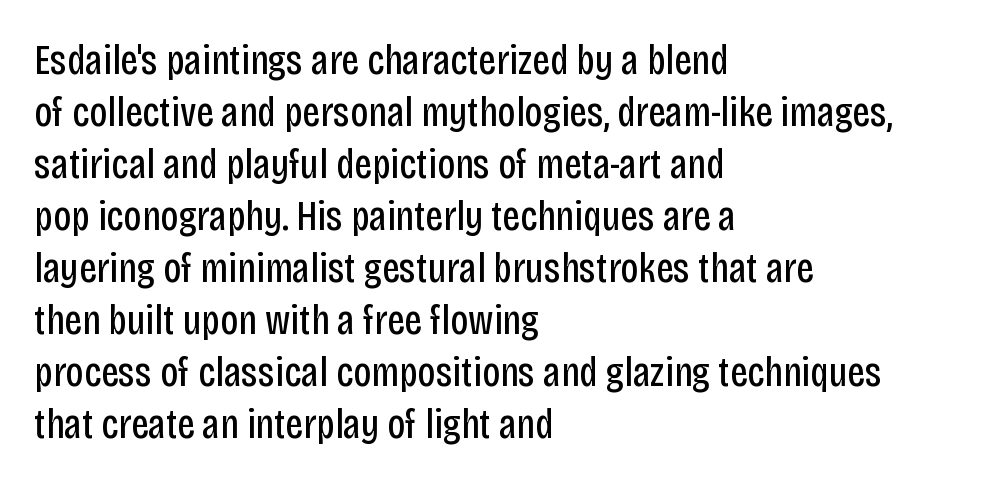
Spacing between characters is what you'd get straight out of the box. This is roman type, the default non-slanted kind. The specimen omits any rule beneath the text block's lines. Alignment: flush left. Think of a printed novel: that variable character pitch is what you see here.
